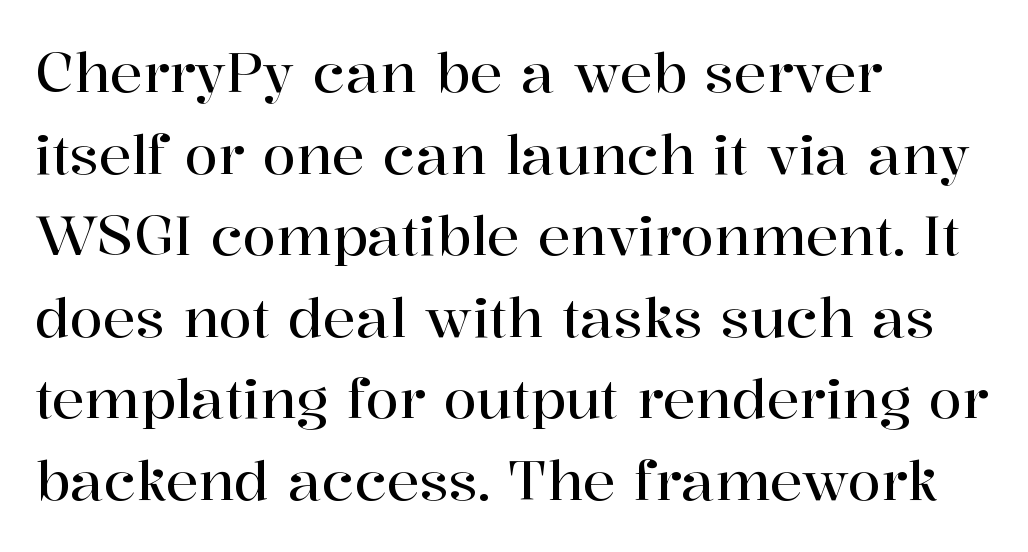
Q: Is the text italic (slanted)? A: No, it is upright.
Q: Is the typeface a serif or a sans-serif typeface? A: Serif.
Q: Is the text underlined? A: No.
Q: How is the paragraph aligned? A: Left-aligned.
Q: Is the spacing between letters normal or unusually wide? A: Normal.
Q: Is the spacing between lines tight, normal or loose? A: Normal.
Q: Width (condensed, normal, or wide)? A: Normal.
Q: Stroke contrast? A: High.
Q: x-height? A: Medium.
Q: Monospaced? A: No.
